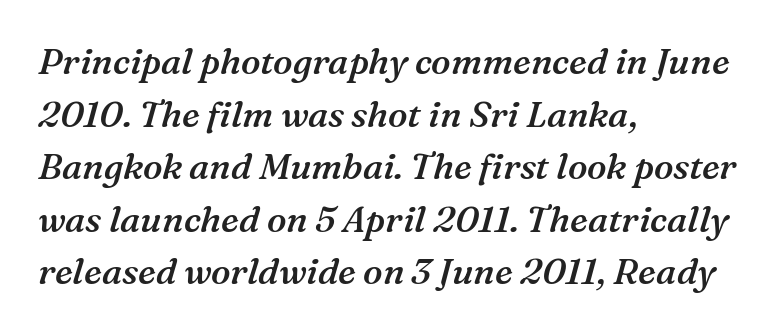
The specimen omits any rule beneath the text block's lines. No extra tracking has been applied to these lines. The paragraph has a hard left edge and a soft right edge. A fair bit of extra ink — the face is semibold, not bold. Are there feet on the stems? There are — it's a serif. Yep, that's italic — everything's leaning.
